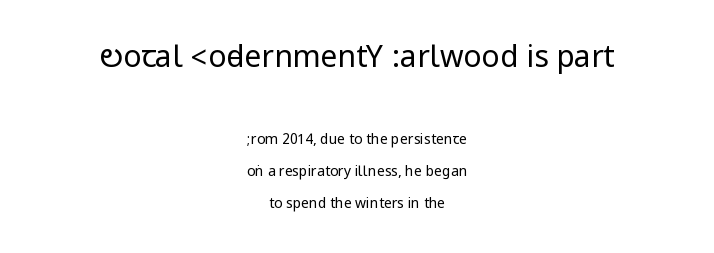
Q: Is the text bold? A: No.
Q: Is the text italic (slanted)? A: No, it is upright.
Q: Is the typeface a serif or a sans-serif typeface? A: Sans-serif.
Q: Is the text underlined? A: No.
Q: How is the paragraph aligned? A: Centered.
Q: Is the spacing between letters normal or unusually wide? A: Normal.
Q: Is the spacing between lines tight, normal or loose? A: Loose.
Q: Which block of text is set in a larger size, the first (top) or the second (bottom)? A: The first (top) one.
Q: Width (condensed, normal, or wide)? A: Condensed.
Q: Stroke contrast? A: Low.
